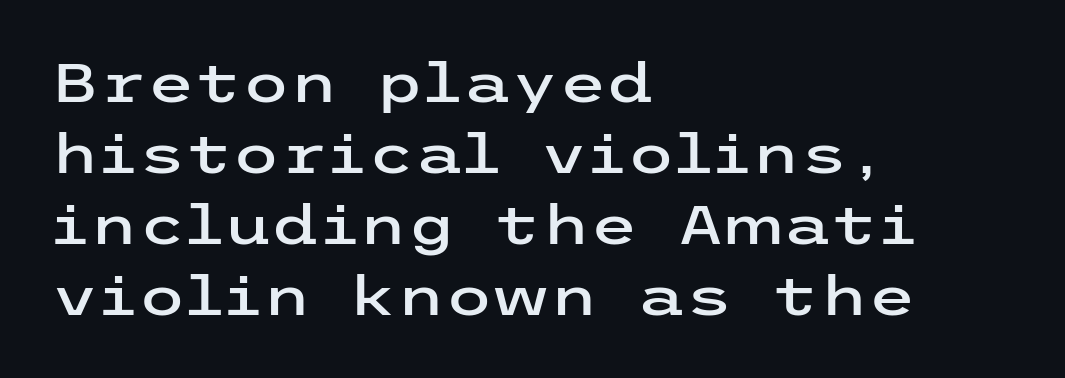
Q: Is the text italic (slanted)? A: No, it is upright.
Q: Is the typeface a serif or a sans-serif typeface? A: Sans-serif.
Q: Is the text underlined? A: No.
Q: How is the paragraph aligned? A: Left-aligned.
Q: Is the spacing between letters normal or unusually wide? A: Normal.
Q: Is the spacing between lines tight, normal or loose? A: Normal.
Q: Width (condensed, normal, or wide)? A: Wide.
Q: Stroke contrast? A: Low.
Q: x-height? A: Medium.
